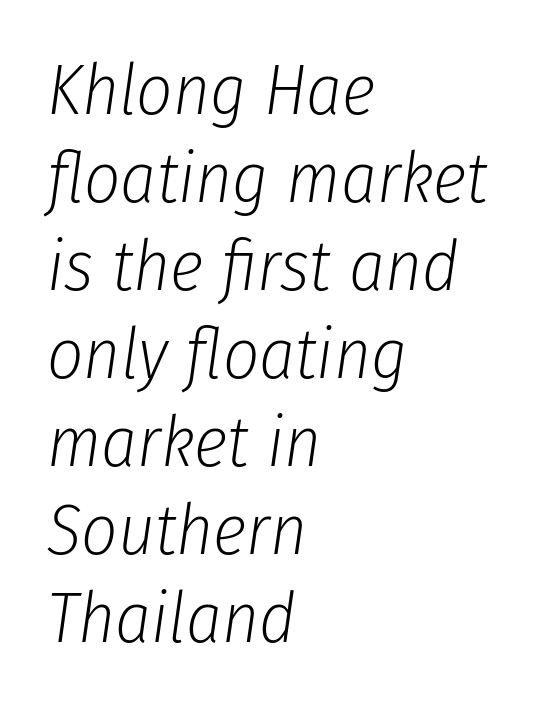
The image shows 71 px light, condensed type, italic (leaning right); set left-aligned, line spacing 1.24x, normal letter spacing, not underlined; low stroke contrast and a medium x-height.
